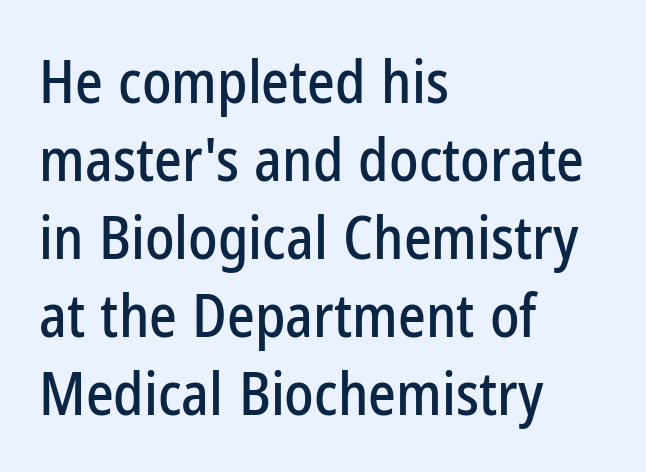
The string is rendered with underlining switched off. The rendering keeps characters at their native spacing. Unlike a traditional serif, this face leaves its strokes unadorned. Summary of vertical rhythm: regular, with standard interline spacing.
